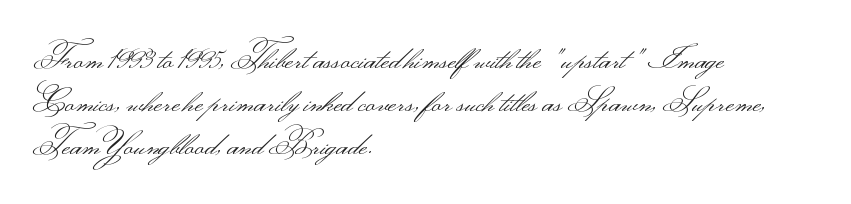
{"serif": "no", "bold": "no", "weight": "light", "width": "wide", "stroke_contrast": "medium", "monospaced": "no", "underline": "no", "align": "left", "line_spacing": "normal", "line_spacing_ratio": 1.35, "letter_spacing": "normal", "letter_spacing_em": 0.0, "glyph_px": 32}
